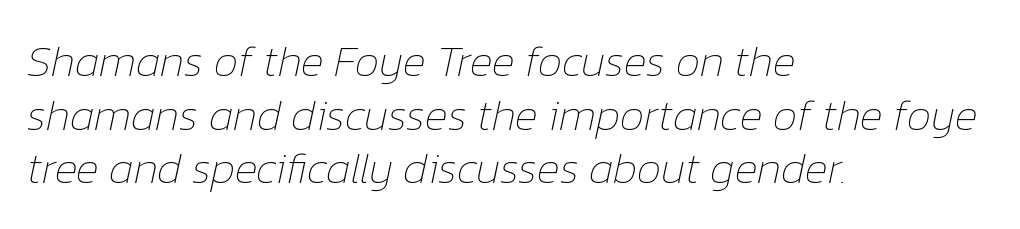
Q: Is the text bold? A: No.
Q: Is the text italic (slanted)? A: Yes, it leans right by about 12 degrees.
Q: Is the text underlined? A: No.
Q: How is the paragraph aligned? A: Left-aligned.
Q: Is the spacing between letters normal or unusually wide? A: Normal.
Q: Width (condensed, normal, or wide)? A: Normal.
Q: Stroke contrast? A: Low.
Q: x-height? A: Medium.
Q: Monospaced? A: No.
